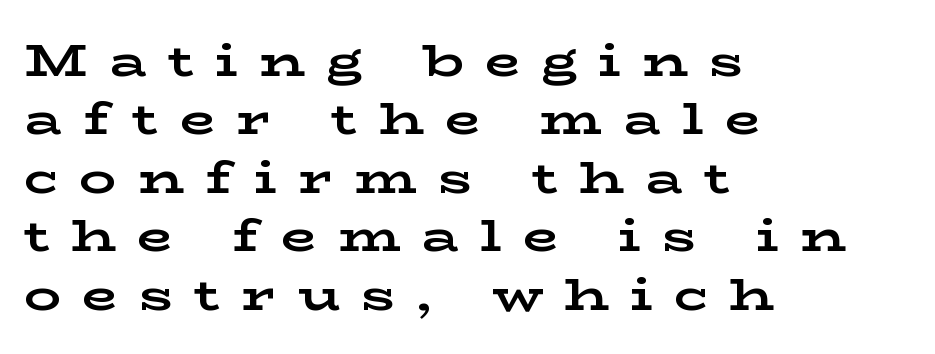
The image shows 46 px bold, wide serif type, upright; set left-aligned, normal line spacing (1.27x), unusually wide letter spacing (+0.46 em), not underlined; low stroke contrast and a medium x-height.
